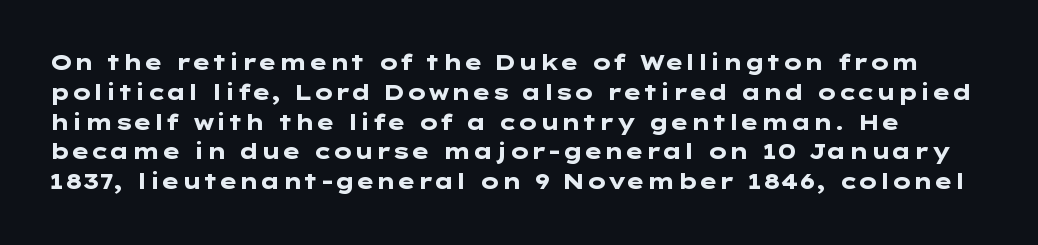
{"italic": "no", "bold": "yes", "underline": "no", "line_spacing": "normal", "line_spacing_ratio": 1.42, "letter_spacing": "normal", "letter_spacing_em": 0.0, "glyph_px": 21}
